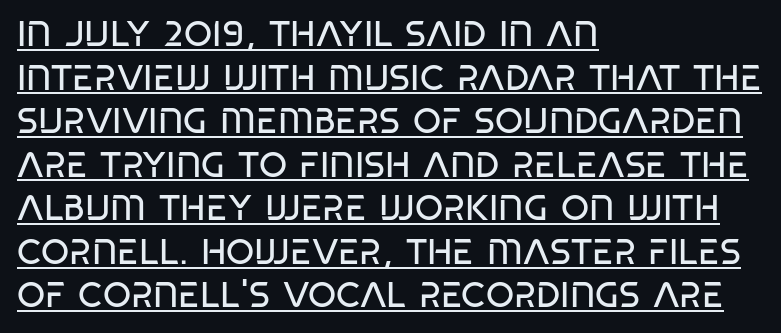
Q: Is the text bold? A: No.
Q: Is the typeface a serif or a sans-serif typeface? A: Sans-serif.
Q: Is the text underlined? A: Yes.
Q: How is the paragraph aligned? A: Left-aligned.
Q: Is the spacing between letters normal or unusually wide? A: Normal.
Q: Width (condensed, normal, or wide)? A: Condensed.
Q: Stroke contrast? A: Low.
Q: x-height? A: Large.
Q: Monospaced? A: No.
